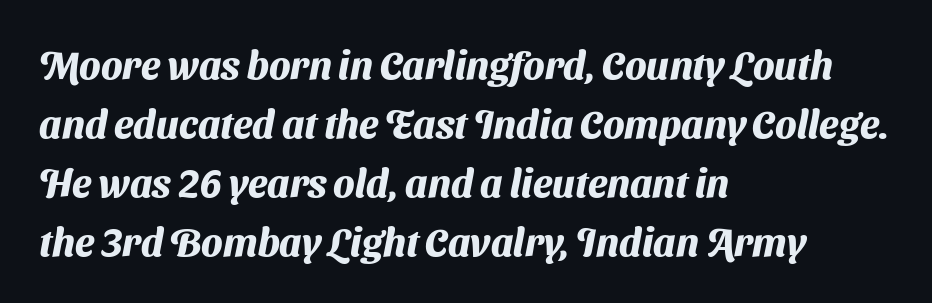
Q: Is the text bold? A: Yes.
Q: Is the typeface a serif or a sans-serif typeface? A: Sans-serif.
Q: Is the text underlined? A: No.
Q: How is the paragraph aligned? A: Left-aligned.
Q: Is the spacing between letters normal or unusually wide? A: Normal.
Q: Is the spacing between lines tight, normal or loose? A: Normal.
Q: Width (condensed, normal, or wide)? A: Normal.
Q: Stroke contrast? A: Medium.
Q: x-height? A: Medium.
Q: Monospaced? A: No.
